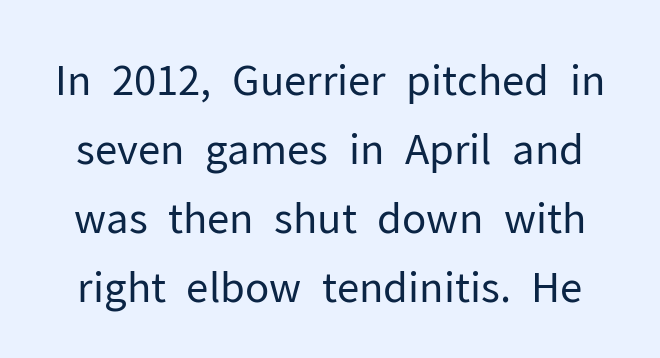
{"serif": "no", "italic": "no", "bold": "no", "weight": "regular", "width": "normal", "stroke_contrast": "low", "x_height": "medium", "monospaced": "no", "underline": "no", "line_spacing": "normal", "line_spacing_ratio": 1.68, "letter_spacing": "normal", "letter_spacing_em": 0.0, "glyph_px": 41}
